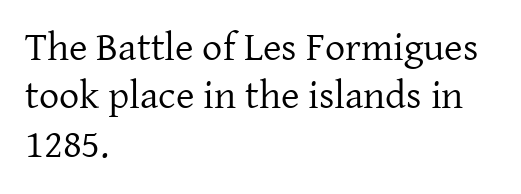
Q: Is the text bold? A: No.
Q: Is the text italic (slanted)? A: No, it is upright.
Q: Is the typeface a serif or a sans-serif typeface? A: Serif.
Q: Is the text underlined? A: No.
Q: How is the paragraph aligned? A: Left-aligned.
Q: Is the spacing between letters normal or unusually wide? A: Normal.
Q: Width (condensed, normal, or wide)? A: Normal.
Q: Stroke contrast? A: Low.
Q: x-height? A: Medium.
Q: Monospaced? A: No.
